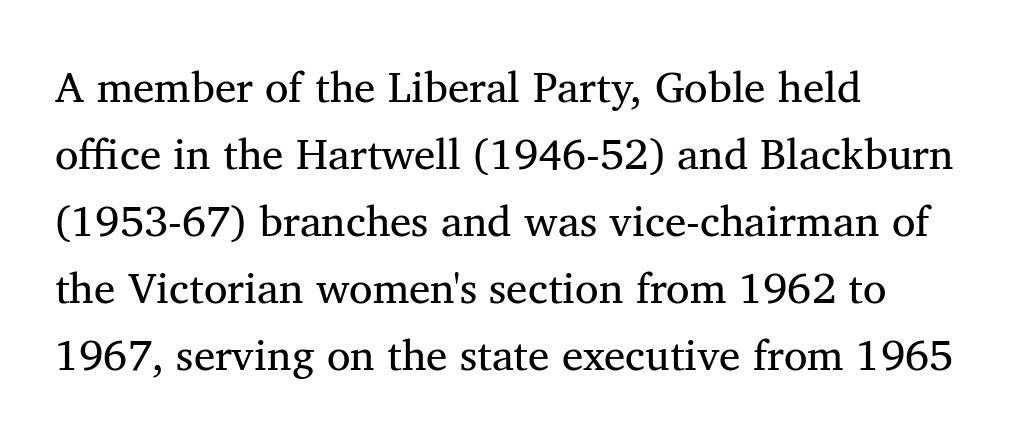
The image shows 43 px regular-weight serif type, upright; set left-aligned, normal line spacing (1.56x), normal letter spacing, not underlined; medium stroke contrast and a medium x-height.
